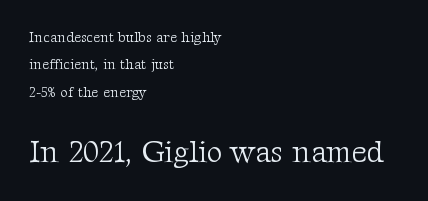
{"serif": "yes", "italic": "no", "bold": "no", "weight": "light", "width": "normal", "stroke_contrast": "medium", "x_height": "medium", "monospaced": "no", "underline": "no", "align": "left", "line_spacing": "loose", "line_spacing_ratio": 1.96, "letter_spacing": "normal", "letter_spacing_em": 0.0, "larger_block": "second", "size_ratio": 2.14, "glyph_px": 30}
